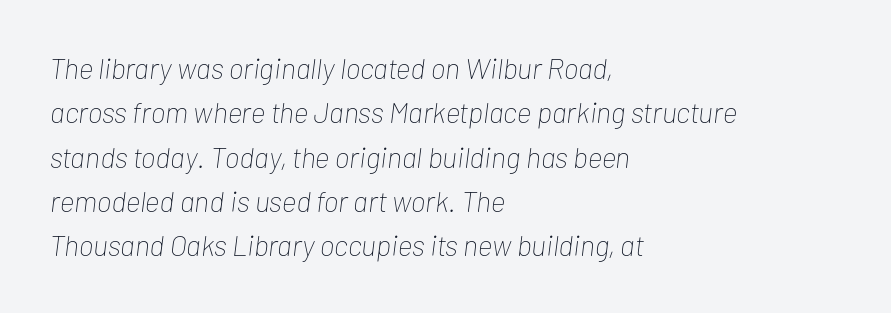
The image shows 29 px thin, condensed type, italic (leaning right); set left-aligned, normal line spacing (1.53x), normal letter spacing, not underlined; low stroke contrast and a medium x-height.
